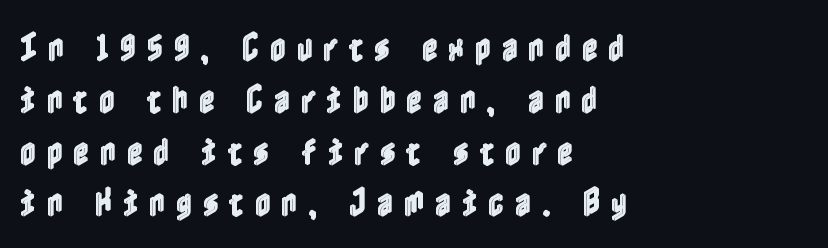
The image shows 31 px condensed type, upright; set left-aligned, normal line spacing (1.67x), unusually wide letter spacing (+0.34 em), not underlined; a medium x-height.
